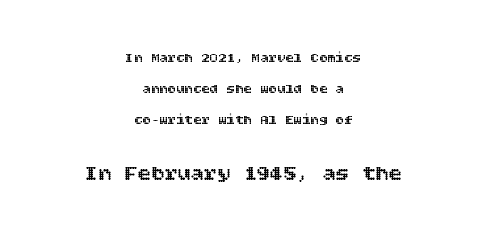
The image shows 22 px text type, upright; set centered, loose line spacing (2.22x), normal letter spacing, not underlined; the second (bottom) block is 1.57x larger.
